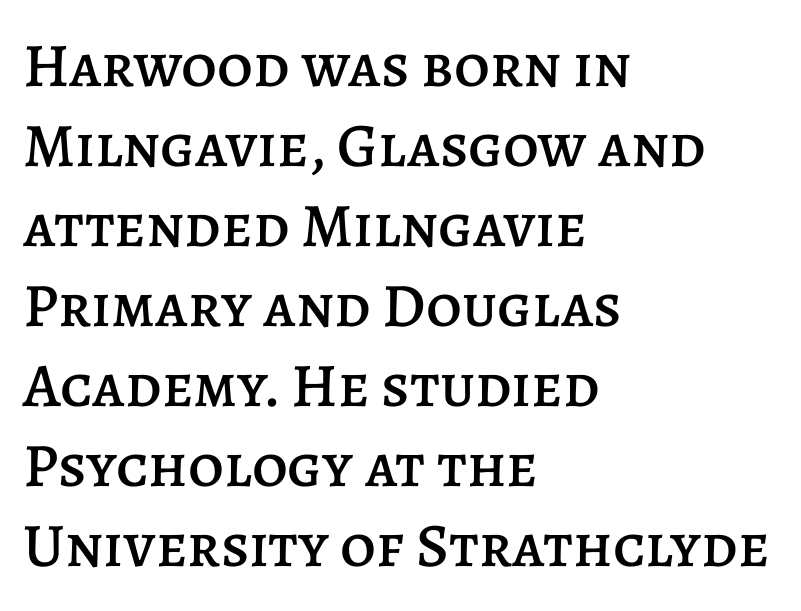
{"italic": "no", "width": "normal", "stroke_contrast": "low", "x_height": "large", "monospaced": "no", "underline": "no", "align": "left", "line_spacing": "normal", "line_spacing_ratio": 1.29, "letter_spacing": "normal", "letter_spacing_em": 0.0, "glyph_px": 62}
